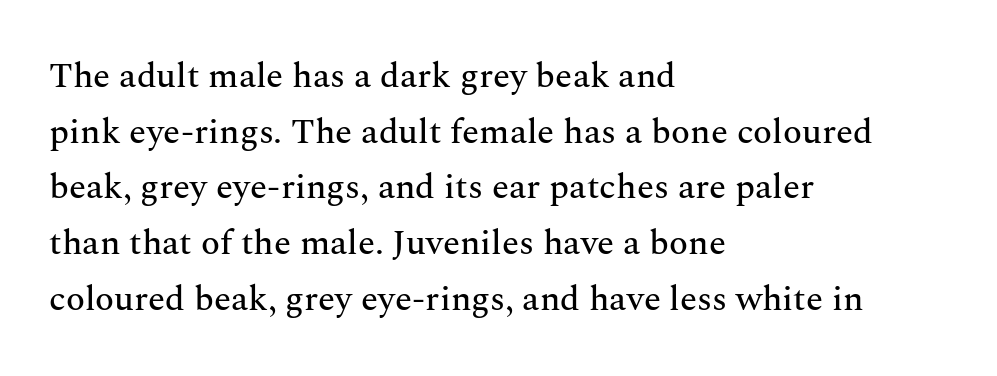
The image shows 35 px serif type, upright; set left-aligned, normal line spacing (1.59x), normal letter spacing, not underlined; medium stroke contrast and a medium x-height.
